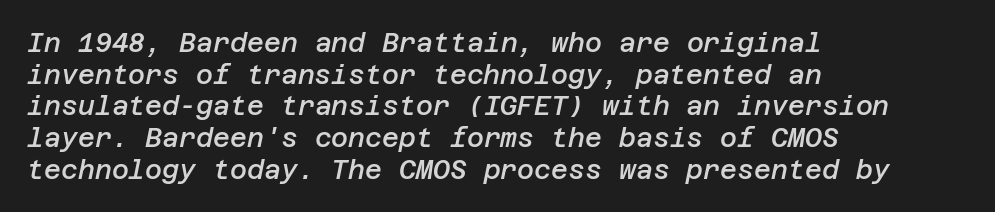
The font's italic variant was chosen for this text. These lines are set flush left with a ragged right edge. Compared with an ordinary text face, these strokes are moderately heavier — a semibold. Honestly, there is no underline to notice here at all. Observe the ordinary spacing: letters are neighbours, not strangers.
